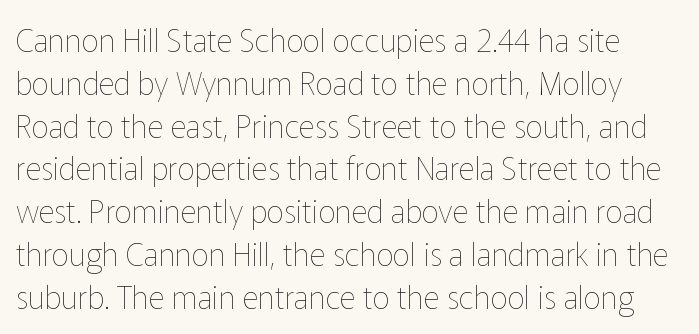
Q: Is the text bold? A: No.
Q: Is the text italic (slanted)? A: No, it is upright.
Q: Is the text underlined? A: No.
Q: Is the spacing between letters normal or unusually wide? A: Normal.
Q: Is the spacing between lines tight, normal or loose? A: Normal.
Q: Width (condensed, normal, or wide)? A: Normal.
Q: Stroke contrast? A: Low.
Q: x-height? A: Medium.
Q: Monospaced? A: No.
